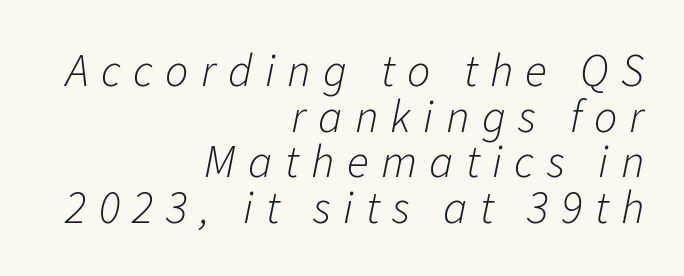
The image shows 46 px light type, italic (leaning right); set right-aligned, tight line spacing (0.99x), unusually wide letter spacing (+0.27 em), not underlined; low stroke contrast and a medium x-height.
